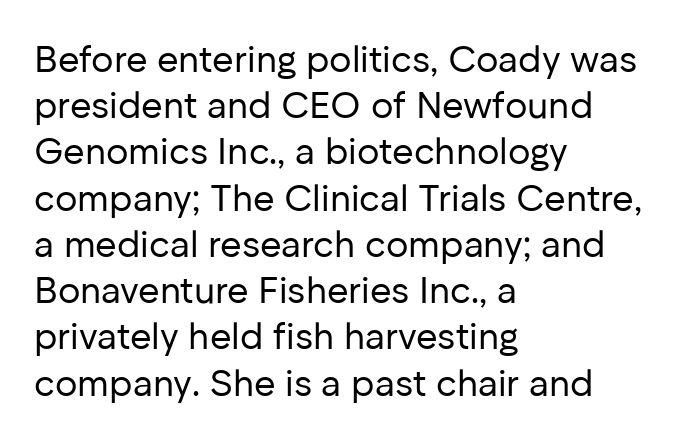
Q: Is the text bold? A: No.
Q: Is the text italic (slanted)? A: No, it is upright.
Q: Is the typeface a serif or a sans-serif typeface? A: Sans-serif.
Q: Is the text underlined? A: No.
Q: How is the paragraph aligned? A: Left-aligned.
Q: Is the spacing between letters normal or unusually wide? A: Normal.
Q: Is the spacing between lines tight, normal or loose? A: Normal.
Q: Width (condensed, normal, or wide)? A: Normal.
Q: Stroke contrast? A: Low.
Q: x-height? A: Medium.
Q: Monospaced? A: No.
